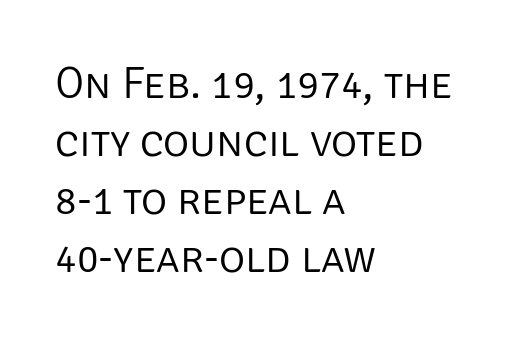
Is this a fixed-width face? No — the glyphs have proportional, varying widths. The letters look calm and open, with moderate or lighter stems. Is the block centered? No — it sits flush against the left margin. The designer left line spacing at the default.
